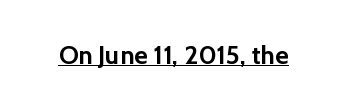
No extra tracking has been applied to these lines. Glance below the letters and you will spot a drawn line. Quick note: not italic, upright. The letters are bold, with thick, heavy strokes.
